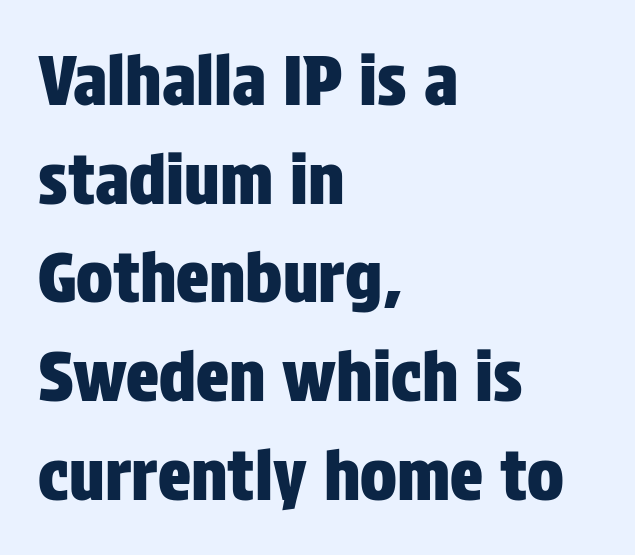
Q: Is the text italic (slanted)? A: No, it is upright.
Q: Is the typeface a serif or a sans-serif typeface? A: Sans-serif.
Q: Is the text underlined? A: No.
Q: How is the paragraph aligned? A: Left-aligned.
Q: Is the spacing between letters normal or unusually wide? A: Normal.
Q: Is the spacing between lines tight, normal or loose? A: Normal.
Q: Width (condensed, normal, or wide)? A: Condensed.
Q: Stroke contrast? A: Low.
Q: x-height? A: Large.
Q: Monospaced? A: No.
